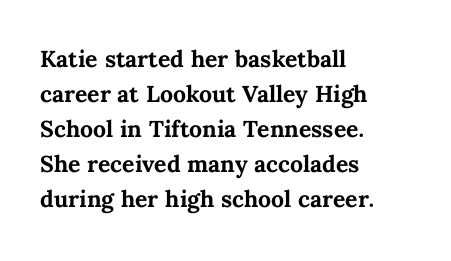
A normal amount of white space separates one row of letters from the next. The lines in this sample share a left origin and differ only in where they stop. Characters follow at the spacing the type designer built in. In terms of weight, the rendering is a true, heavy bold.
